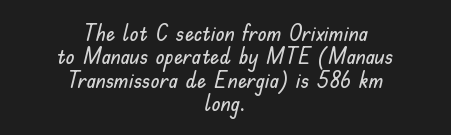
Q: Is the text italic (slanted)? A: Yes.
Q: Is the text underlined? A: No.
Q: How is the paragraph aligned? A: Centered.
Q: Is the spacing between letters normal or unusually wide? A: Normal.
Q: Is the spacing between lines tight, normal or loose? A: Tight.
